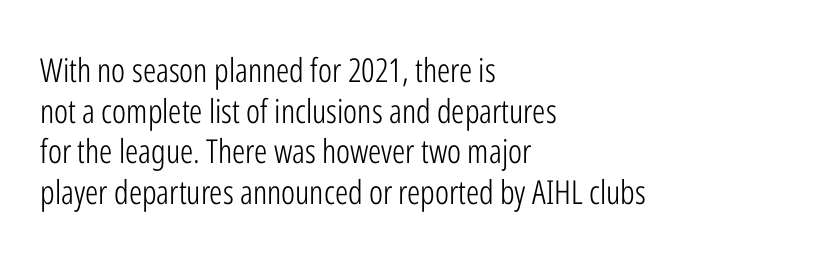
Unmarked baselines from the first word to the last. Every row of glyphs begins at an identical x-position on the left. Honestly, the letter spacing is just normal — you wouldn't notice it. Weight: in the light-to-regular range. Every stem runs plumb, perpendicular to the baseline.
